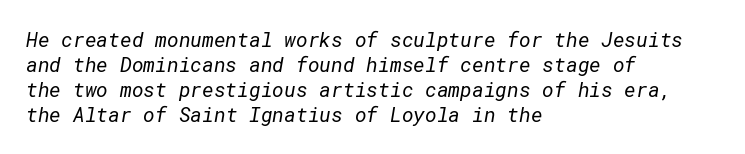
{"bold": "no", "underline": "no", "align": "left", "line_spacing": "normal", "line_spacing_ratio": 1.25, "letter_spacing": "normal", "letter_spacing_em": 0.0, "glyph_px": 20}
